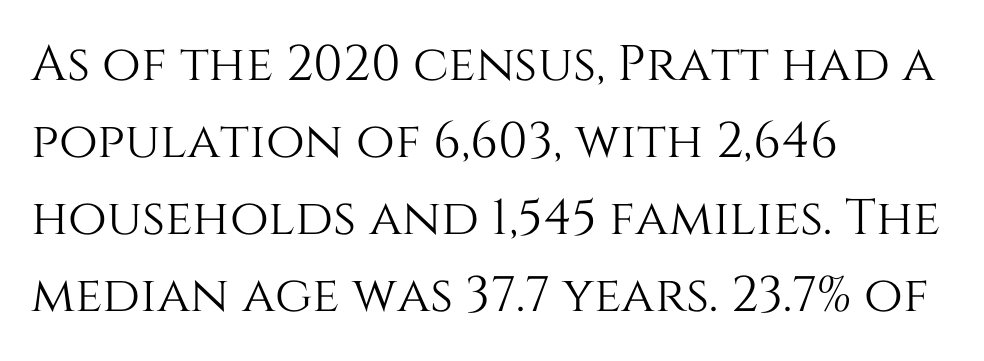
Q: Is the text italic (slanted)? A: No, it is upright.
Q: Is the text underlined? A: No.
Q: How is the paragraph aligned? A: Left-aligned.
Q: Is the spacing between letters normal or unusually wide? A: Normal.
Q: Is the spacing between lines tight, normal or loose? A: Normal.
Q: Width (condensed, normal, or wide)? A: Normal.
Q: Stroke contrast? A: Medium.
Q: x-height? A: Large.
Q: Monospaced? A: No.
